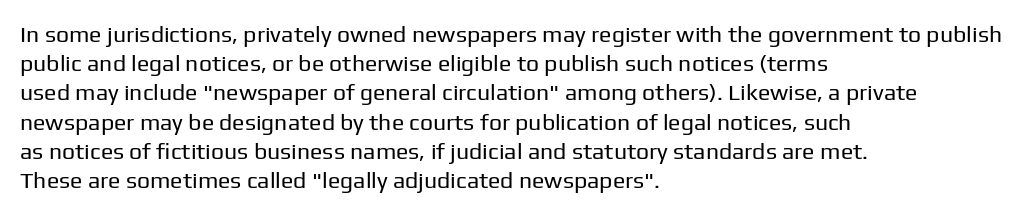
Q: Is the text bold? A: No.
Q: Is the text italic (slanted)? A: No, it is upright.
Q: Is the text underlined? A: No.
Q: How is the paragraph aligned? A: Left-aligned.
Q: Is the spacing between letters normal or unusually wide? A: Normal.
Q: Is the spacing between lines tight, normal or loose? A: Normal.
